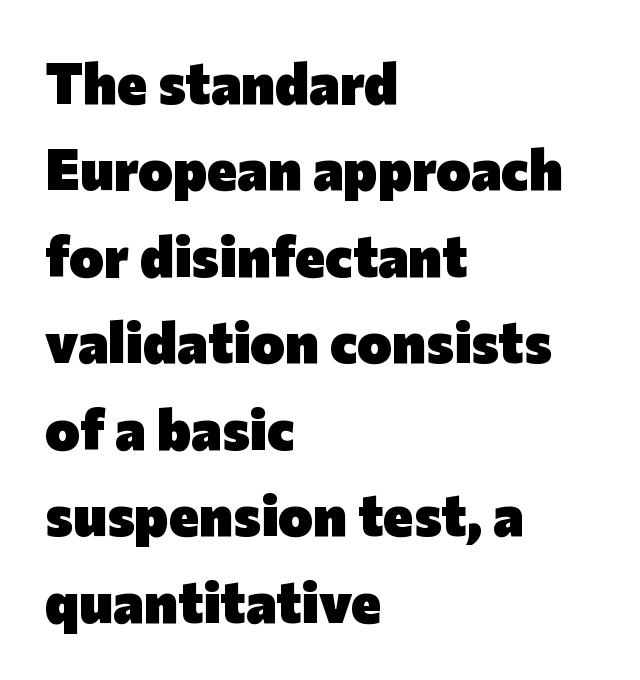
Q: Is the text bold? A: Yes.
Q: Is the text italic (slanted)? A: No, it is upright.
Q: Is the typeface a serif or a sans-serif typeface? A: Sans-serif.
Q: Is the text underlined? A: No.
Q: How is the paragraph aligned? A: Left-aligned.
Q: Is the spacing between letters normal or unusually wide? A: Normal.
Q: Is the spacing between lines tight, normal or loose? A: Normal.
Q: Width (condensed, normal, or wide)? A: Normal.
Q: Stroke contrast? A: Low.
Q: x-height? A: Medium.
Q: Monospaced? A: No.
